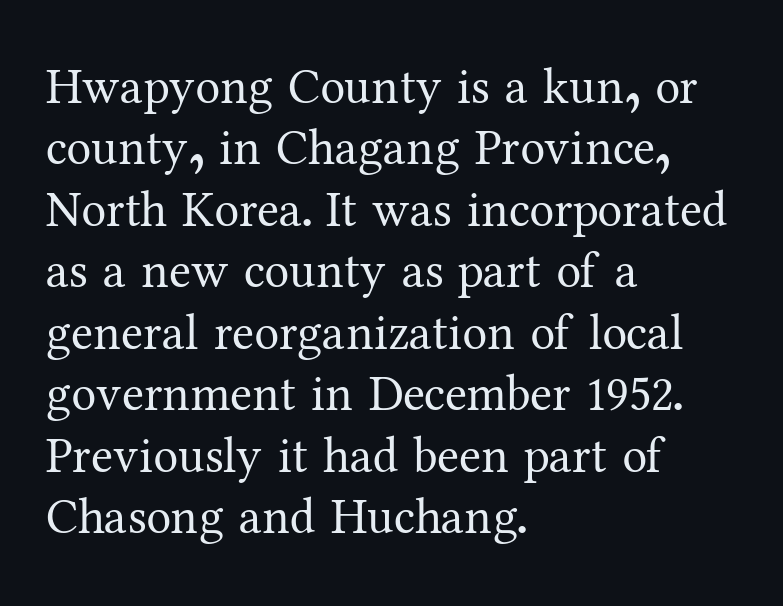
The image shows 50 px regular-weight serif type, upright; set left-aligned, line spacing 1.23x, normal letter spacing, not underlined; medium stroke contrast and a medium x-height.
